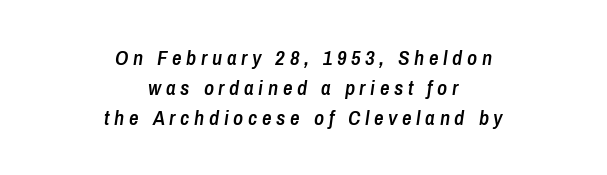
Q: Is the text bold? A: Semi-bold.
Q: Is the text italic (slanted)? A: Yes, it leans right by about 8 degrees.
Q: Is the text underlined? A: No.
Q: How is the paragraph aligned? A: Centered.
Q: Is the spacing between letters normal or unusually wide? A: Unusually wide.
Q: Is the spacing between lines tight, normal or loose? A: Normal.
